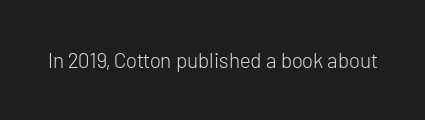
The passage shown is not underscored anywhere. The font's upright variant was chosen for this text. Stems here are at most as thick as an everyday book face. Observe the ordinary spacing: letters are neighbours, not strangers.
